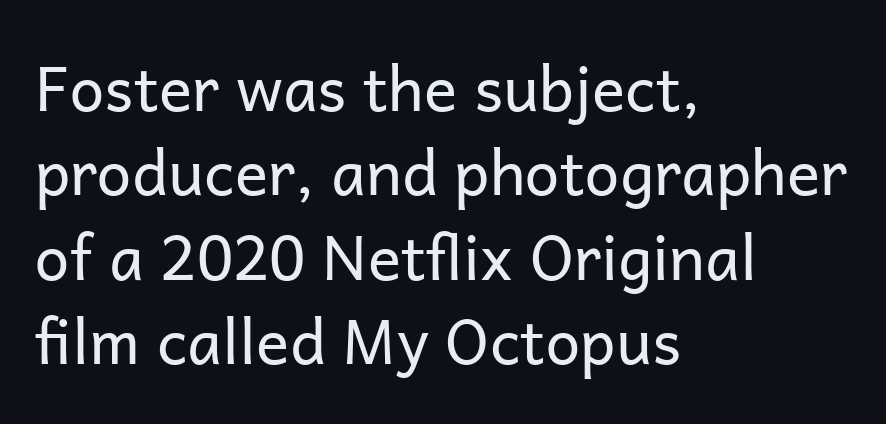
The image shows 62 px regular-weight sans-serif type, upright; set left-aligned, normal line spacing (1.36x), normal letter spacing, not underlined; low stroke contrast and a medium x-height.
